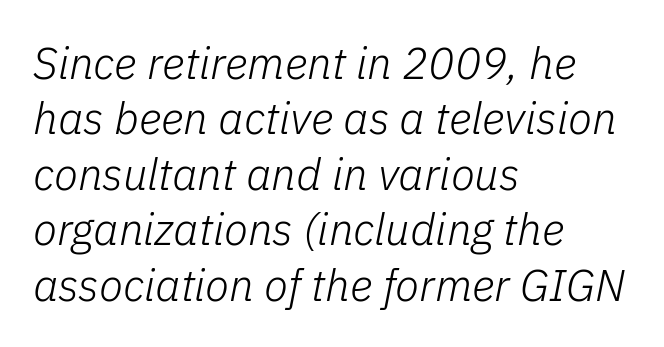
Q: Is the text bold? A: No.
Q: Is the text italic (slanted)? A: Yes, it leans right by about 11 degrees.
Q: Is the text underlined? A: No.
Q: How is the paragraph aligned? A: Left-aligned.
Q: Is the spacing between letters normal or unusually wide? A: Normal.
Q: Is the spacing between lines tight, normal or loose? A: Normal.
Q: Width (condensed, normal, or wide)? A: Normal.
Q: Stroke contrast? A: Low.
Q: x-height? A: Medium.
Q: Monospaced? A: No.
